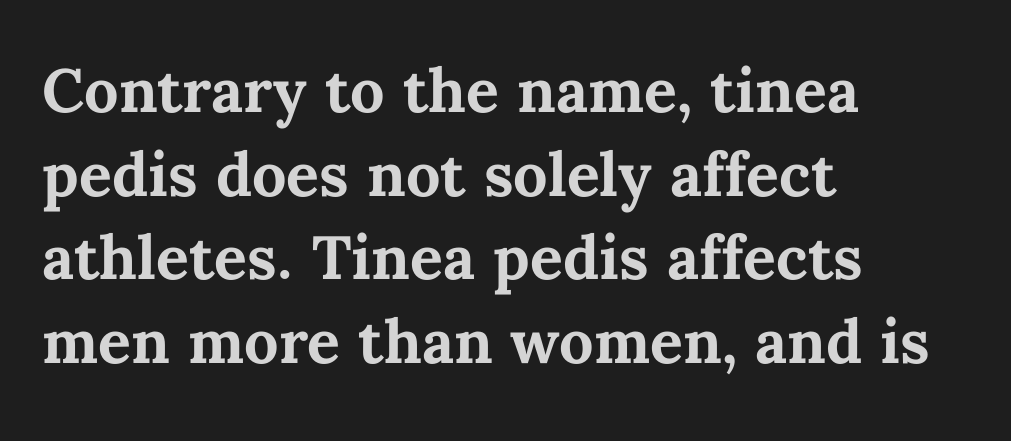
Q: Is the text bold? A: Yes.
Q: Is the text italic (slanted)? A: No, it is upright.
Q: Is the text underlined? A: No.
Q: How is the paragraph aligned? A: Left-aligned.
Q: Is the spacing between letters normal or unusually wide? A: Normal.
Q: Is the spacing between lines tight, normal or loose? A: Normal.
Q: Width (condensed, normal, or wide)? A: Normal.
Q: Stroke contrast? A: Medium.
Q: x-height? A: Medium.
Q: Monospaced? A: No.
